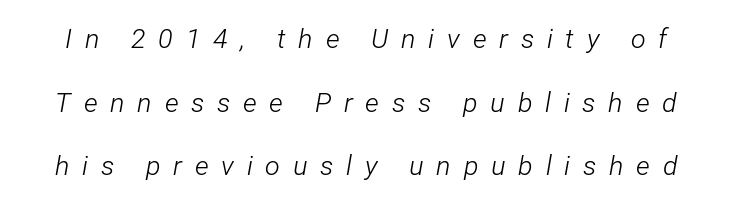
The image shows 27 px text type, italic (leaning right); set loose line spacing (2.36x), unusually wide letter spacing (+0.47 em), not underlined.
